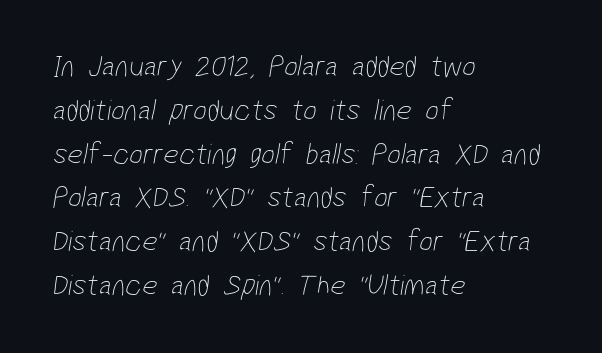
The image shows 30 px thin, condensed sans-serif type; set left-aligned, normal line spacing (1.46x), normal letter spacing, not underlined; low stroke contrast and a medium x-height.
